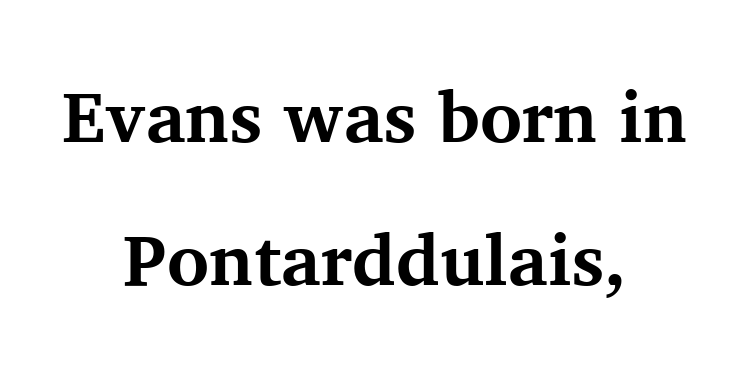
A clean baseline with only descenders dipping below it. What stands out about the letter spacing? Nothing — it is the standard amount. Small tapered or slab feet sit at the stroke ends, so this counts as serif. This sample has the flowing, uneven cadence of proportional lettering. Compared with an ordinary text face, these strokes are far heavier — a full bold.
